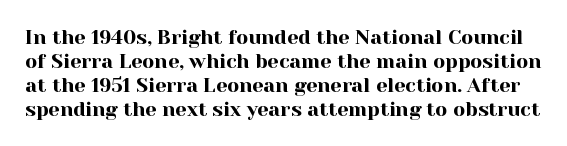
{"italic": "no", "underline": "no", "line_spacing_ratio": 1.2, "letter_spacing": "normal", "letter_spacing_em": 0.0, "glyph_px": 20}
